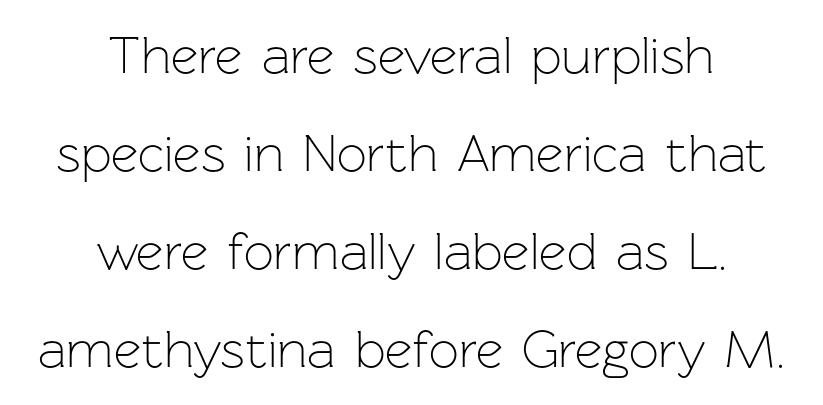
Q: Is the text bold? A: No.
Q: Is the text italic (slanted)? A: No, it is upright.
Q: Is the typeface a serif or a sans-serif typeface? A: Sans-serif.
Q: Is the text underlined? A: No.
Q: How is the paragraph aligned? A: Centered.
Q: Is the spacing between letters normal or unusually wide? A: Normal.
Q: Width (condensed, normal, or wide)? A: Normal.
Q: Stroke contrast? A: Low.
Q: x-height? A: Medium.
Q: Monospaced? A: No.
